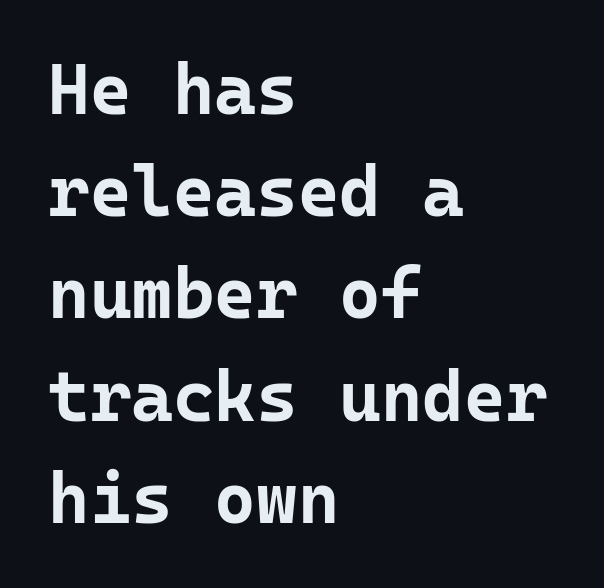
Grotesque or geometric, the face here clearly has no serifs. Spacing verdict: monospaced, one width for all characters. The strokes are fattened all the way to bold. You could call the tracking neutral — neither tight nor loose.
